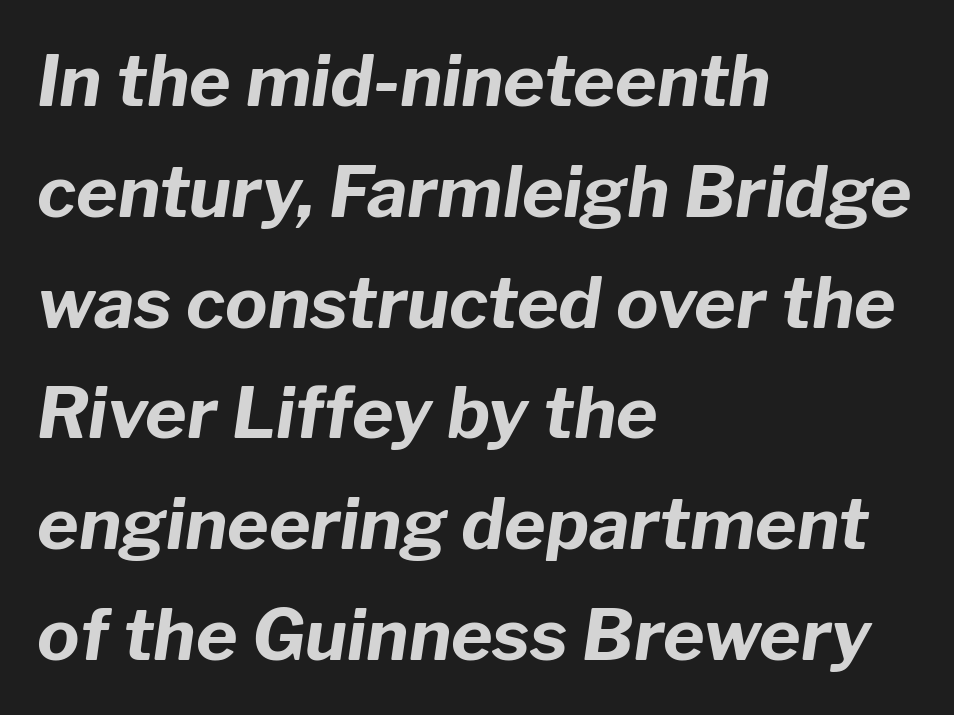
{"italic": "yes", "lean": "right", "slant_degrees": 8, "bold": "yes", "weight": "bold", "width": "normal", "stroke_contrast": "low", "x_height": "medium", "monospaced": "no", "underline": "no", "align": "left", "line_spacing": "normal", "line_spacing_ratio": 1.56, "letter_spacing": "normal", "letter_spacing_em": 0.0, "glyph_px": 71}
